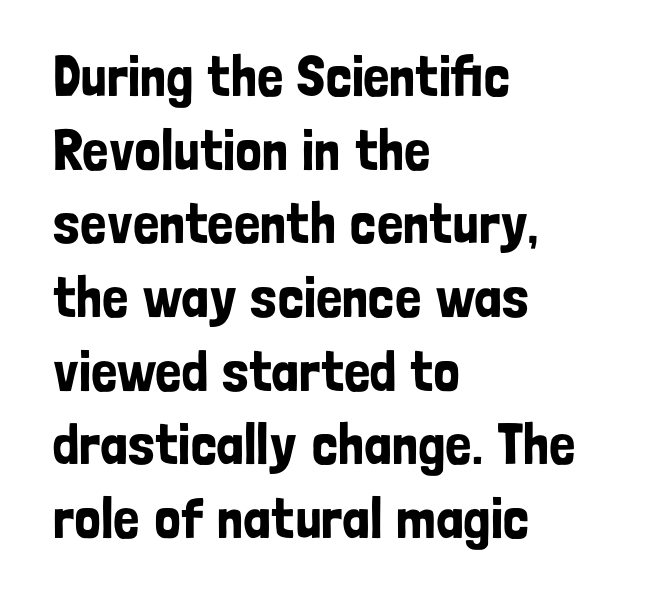
Q: Is the text italic (slanted)? A: No, it is upright.
Q: Is the typeface a serif or a sans-serif typeface? A: Sans-serif.
Q: Is the text underlined? A: No.
Q: How is the paragraph aligned? A: Left-aligned.
Q: Is the spacing between letters normal or unusually wide? A: Normal.
Q: Is the spacing between lines tight, normal or loose? A: Normal.
Q: Width (condensed, normal, or wide)? A: Condensed.
Q: Stroke contrast? A: Low.
Q: x-height? A: Medium.
Q: Monospaced? A: No.
